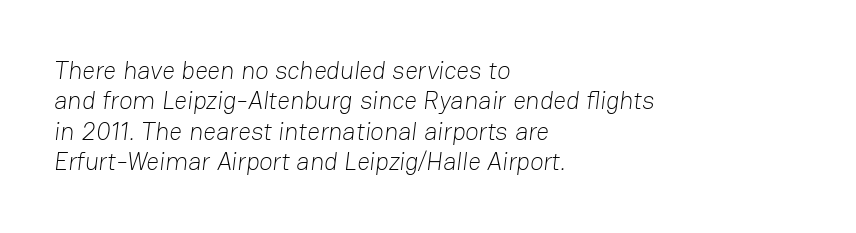
{"bold": "no", "underline": "no", "align": "left", "line_spacing_ratio": 1.22, "letter_spacing": "normal", "letter_spacing_em": 0.0, "glyph_px": 25}
